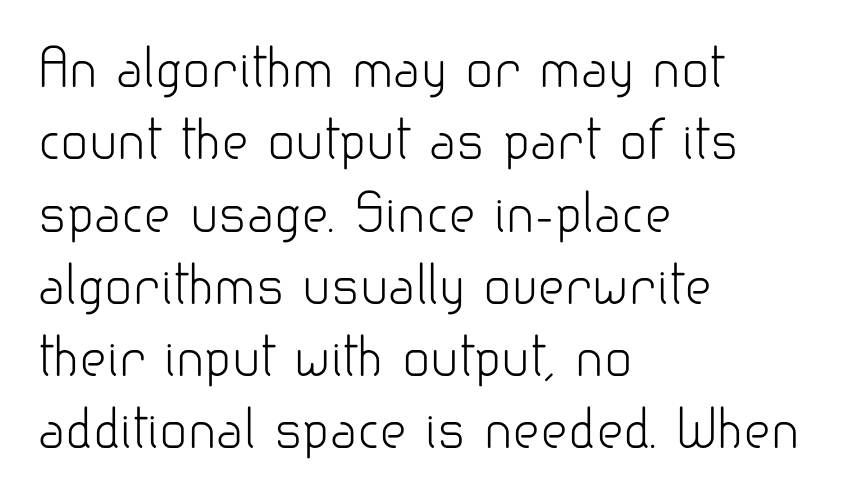
The image shows 52 px light sans-serif type, upright; set left-aligned, normal line spacing (1.39x), normal letter spacing, not underlined; low stroke contrast and a small x-height.
